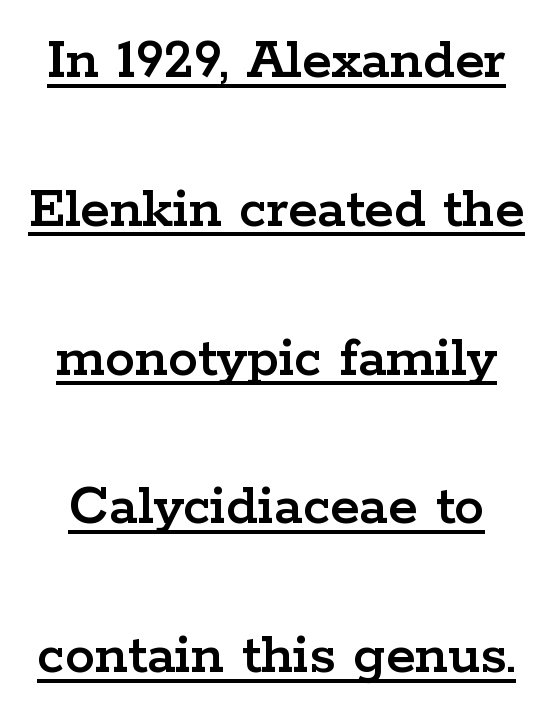
Style check: upright. Is the letter spacing exaggerated? No — it looks like the ordinary default. This is serif lettering, the kind often seen in printed books. The passage shown is typed in a proportional face where columns would drift. This is underlined copy, the kind a proofreader might mark for attention.
